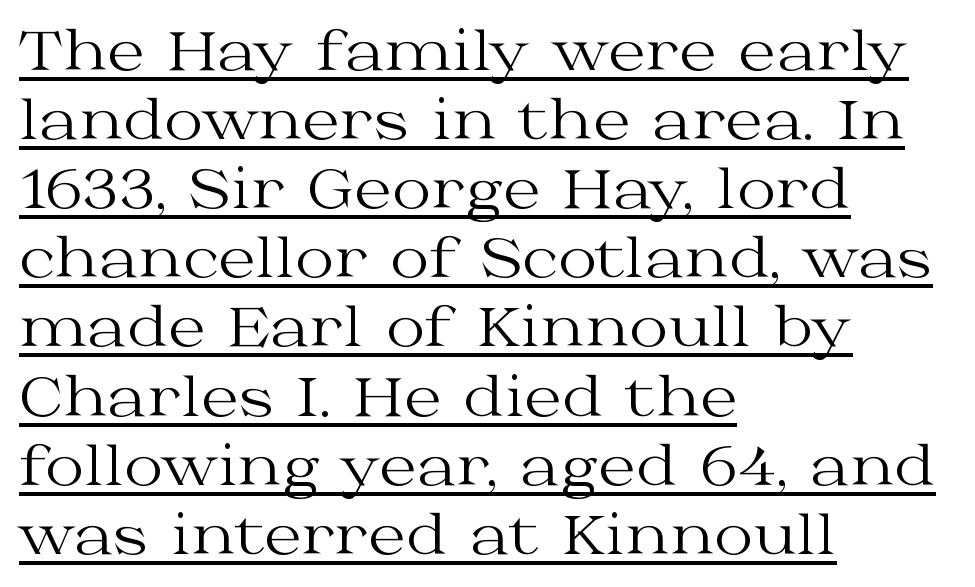
The image shows 54 px regular-weight, wide serif type, upright; set left-aligned, normal line spacing (1.28x), normal letter spacing, underlined; medium stroke contrast and a medium x-height.
